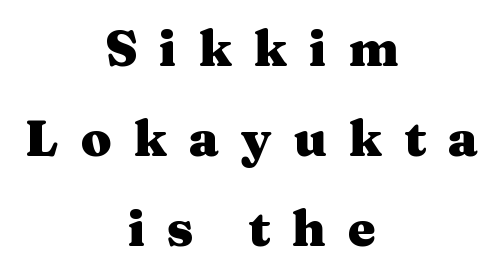
{"serif": "yes", "italic": "no", "bold": "yes", "weight": "heavy", "width": "wide", "stroke_contrast": "medium", "x_height": "medium", "monospaced": "no", "underline": "no", "align": "center", "line_spacing_ratio": 1.8, "letter_spacing": "wide", "letter_spacing_em": 0.44, "glyph_px": 50}
